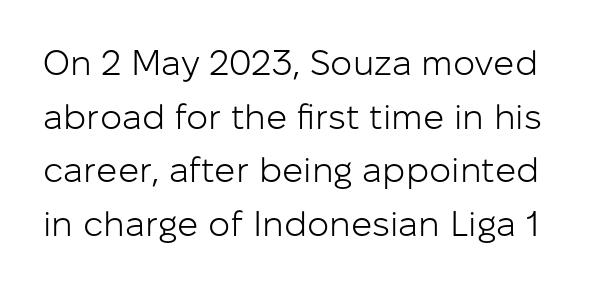
The image shows 35 px light sans-serif type, upright; set normal line spacing (1.53x), normal letter spacing, not underlined; low stroke contrast and a medium x-height.
